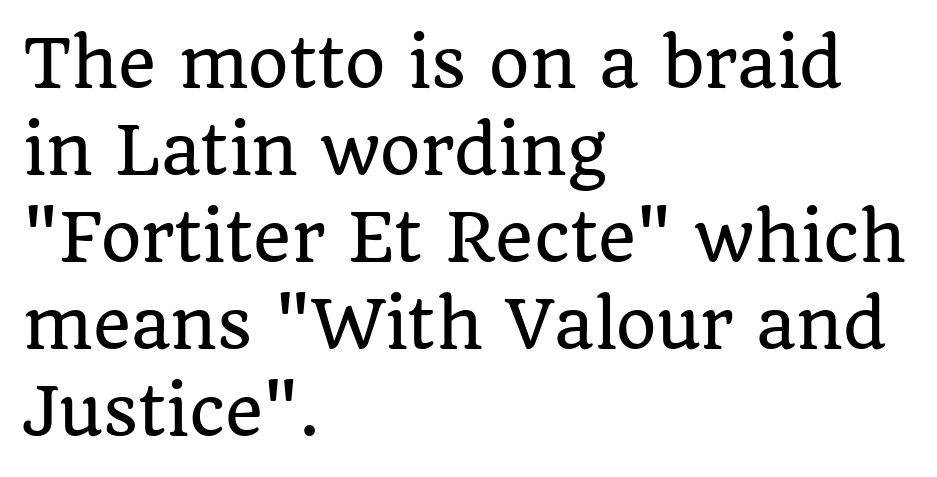
The image shows 65 px serif type, upright; set left-aligned, normal line spacing (1.34x), normal letter spacing, not underlined; low stroke contrast and a large x-height.
